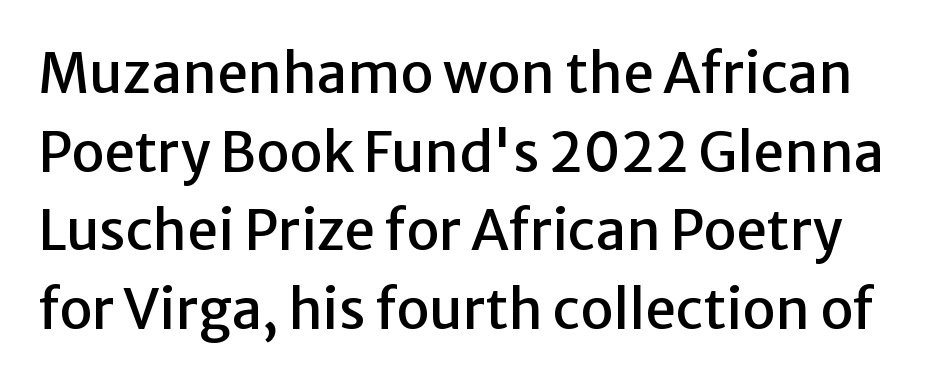
Q: Is the text italic (slanted)? A: No, it is upright.
Q: Is the typeface a serif or a sans-serif typeface? A: Sans-serif.
Q: Is the text underlined? A: No.
Q: Is the spacing between letters normal or unusually wide? A: Normal.
Q: Is the spacing between lines tight, normal or loose? A: Normal.
Q: Width (condensed, normal, or wide)? A: Normal.
Q: Stroke contrast? A: Low.
Q: x-height? A: Medium.
Q: Monospaced? A: No.
